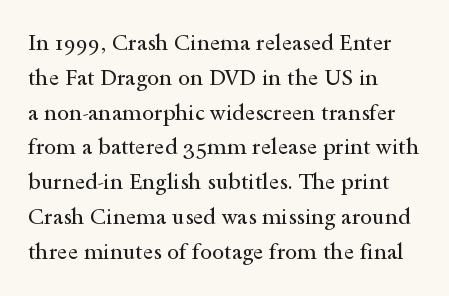
Q: Is the text bold? A: No.
Q: Is the text italic (slanted)? A: No, it is upright.
Q: Is the text underlined? A: No.
Q: How is the paragraph aligned? A: Left-aligned.
Q: Is the spacing between letters normal or unusually wide? A: Normal.
Q: Is the spacing between lines tight, normal or loose? A: Normal.
